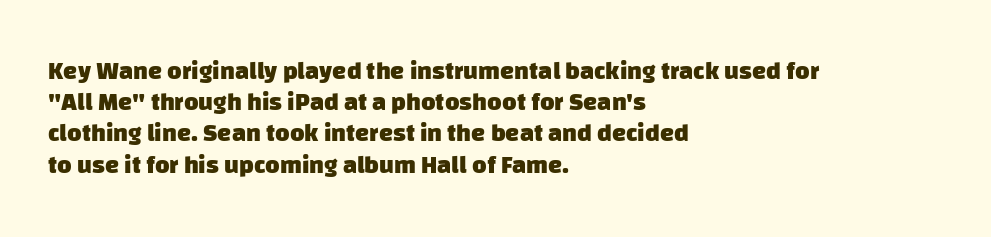
The image shows 25 px bold type; set left-aligned, normal line spacing (1.25x), normal letter spacing, not underlined.
